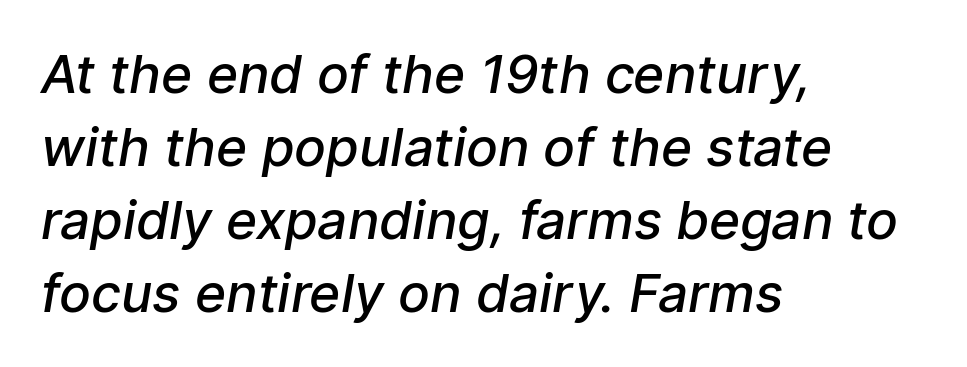
The letters carry no serifs — their stems end cleanly without finishing strokes. The area under the type is left untouched. Leading matches the norm, producing a regular column. The sample has been set in demibold, a notch under bold. Does the copy run flush right? No — it runs flush left.
